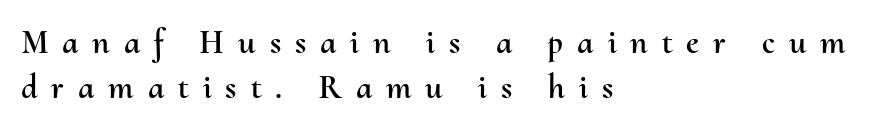
Q: Is the text italic (slanted)? A: No, it is upright.
Q: Is the text underlined? A: No.
Q: How is the paragraph aligned? A: Left-aligned.
Q: Is the spacing between letters normal or unusually wide? A: Unusually wide.
Q: Is the spacing between lines tight, normal or loose? A: Normal.
Q: Width (condensed, normal, or wide)? A: Normal.
Q: Stroke contrast? A: Medium.
Q: x-height? A: Small.
Q: Monospaced? A: No.
